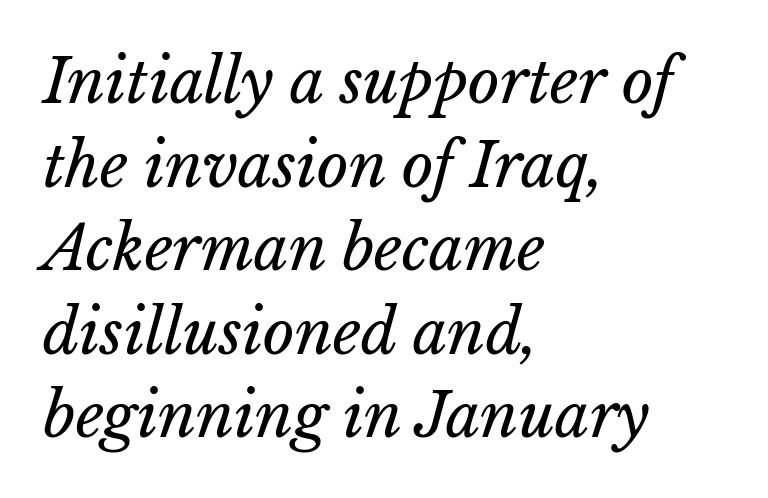
{"italic": "yes", "lean": "right", "slant_degrees": 15, "bold": "no", "weight": "regular", "width": "normal", "stroke_contrast": "low", "x_height": "medium", "monospaced": "no", "underline": "no", "align": "left", "line_spacing": "normal", "line_spacing_ratio": 1.37, "letter_spacing": "normal", "letter_spacing_em": 0.0, "glyph_px": 61}
